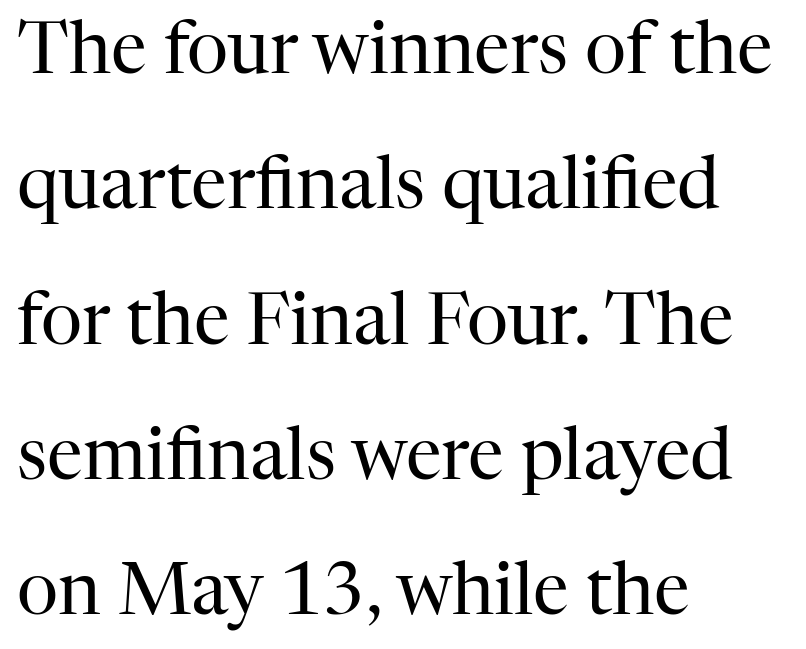
Q: Is the text bold? A: No.
Q: Is the text italic (slanted)? A: No, it is upright.
Q: Is the typeface a serif or a sans-serif typeface? A: Serif.
Q: Is the text underlined? A: No.
Q: How is the paragraph aligned? A: Left-aligned.
Q: Is the spacing between letters normal or unusually wide? A: Normal.
Q: Width (condensed, normal, or wide)? A: Normal.
Q: Stroke contrast? A: High.
Q: x-height? A: Medium.
Q: Monospaced? A: No.
